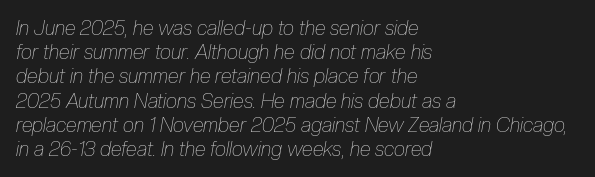
{"italic": "yes", "lean": "right", "slant_degrees": 10, "bold": "no", "underline": "no", "align": "left", "line_spacing_ratio": 1.21, "letter_spacing": "normal", "letter_spacing_em": 0.0, "glyph_px": 20}
